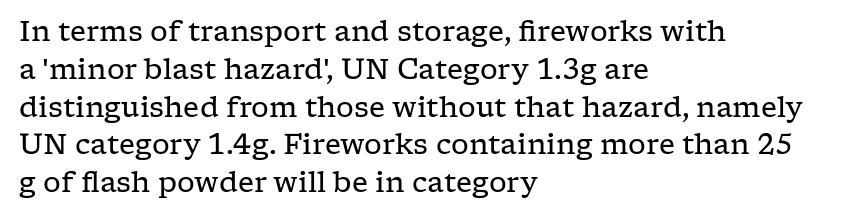
{"serif": "yes", "italic": "no", "bold": "no", "weight": "regular", "width": "wide", "stroke_contrast": "low", "x_height": "medium", "monospaced": "no", "underline": "no", "align": "left", "line_spacing": "normal", "line_spacing_ratio": 1.35, "letter_spacing": "normal", "letter_spacing_em": 0.0, "glyph_px": 28}
